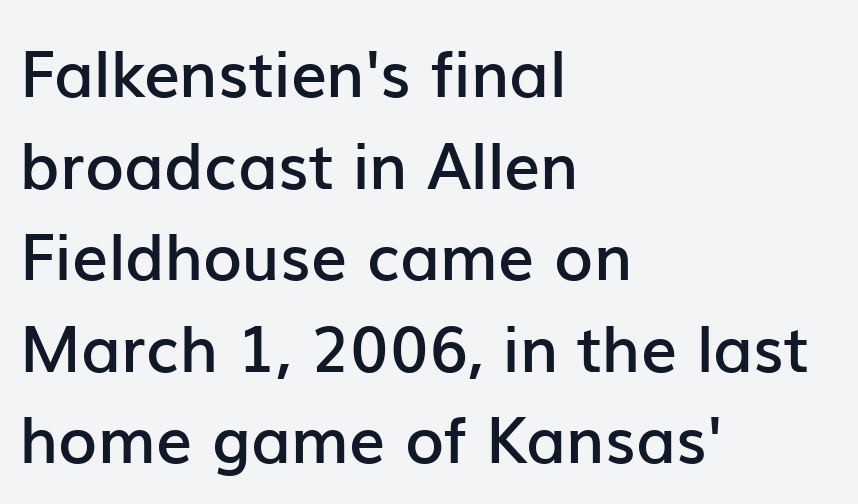
Look at the stroke-to-counter ratio: somewhat heavy, a semibold. Is there much room between lines? A standard amount, neither cramped nor airy. All the whitespace from short lines collects on the right. The gap between lines stays unmarked. A typesetter would call this proportional, since set widths differ per character.
